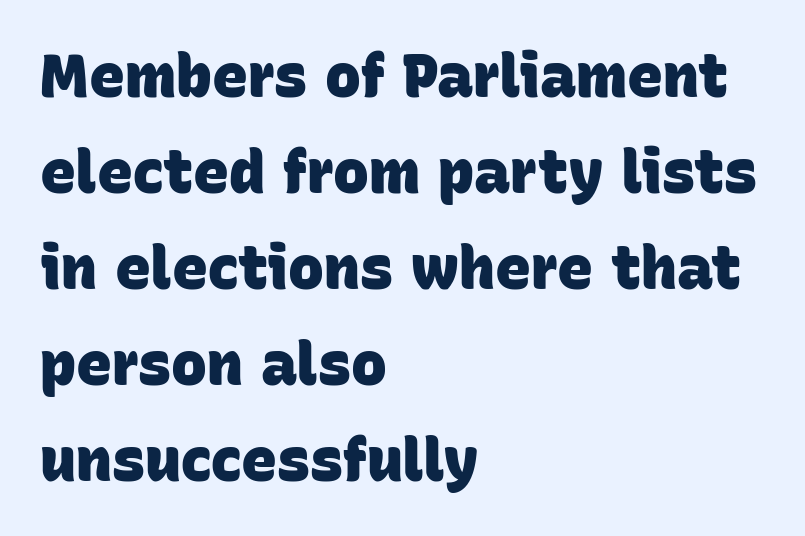
Q: Is the text bold? A: Yes.
Q: Is the typeface a serif or a sans-serif typeface? A: Sans-serif.
Q: Is the text underlined? A: No.
Q: How is the paragraph aligned? A: Left-aligned.
Q: Is the spacing between letters normal or unusually wide? A: Normal.
Q: Is the spacing between lines tight, normal or loose? A: Normal.
Q: Width (condensed, normal, or wide)? A: Normal.
Q: Stroke contrast? A: Low.
Q: x-height? A: Large.
Q: Monospaced? A: No.
